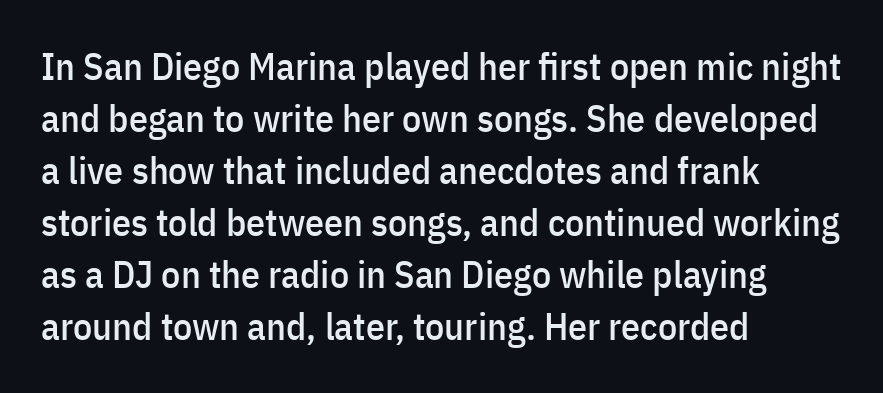
This sample has the flowing, uneven cadence of proportional lettering. No italicization has been applied; the sample stays upright. Regular leading. The tracking reads as untouched default to a designer's eye. Does the copy run flush right? No — it runs flush left.
